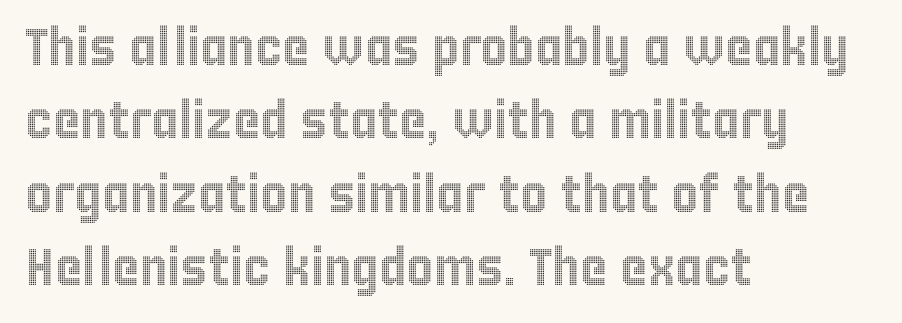
The image shows 52 px condensed type, upright; set left-aligned, normal line spacing (1.41x), normal letter spacing, not underlined; a large x-height.
